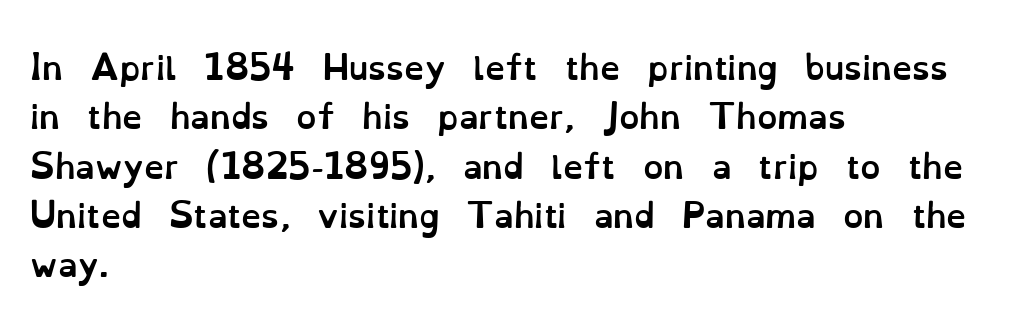
The specimen reads as upright at a glance. In CSS terms this would be text-align: left. Do the characters align in a grid? No, the font is proportional. The words here are not underlined.
